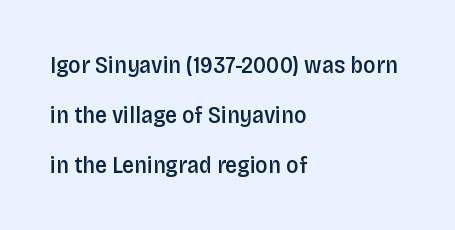
Leading: increased. A student would call this left alignment; a typographer would say flush left, rag right. This is the in-between weight designers call semibold or demi. A roman cut, with each character standing at attention.
